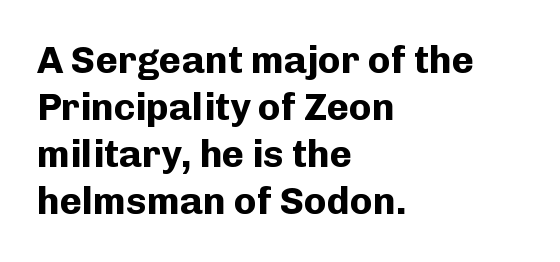
Weight: bold. Note: no serifs on the glyphs. Words appear dense and cohesive because spacing is normal. Beneath every word, the page is bare.
